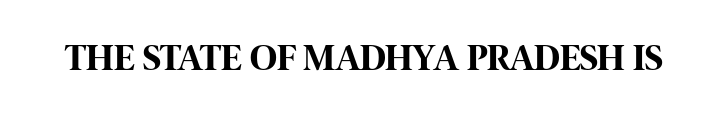
Inter-character spacing is left at the font's built-in metrics. Descenders are the only things crossing below the line. Here the designer chose a conventional face with non-uniform glyph widths. Weight: bold. Font category for this specimen: sans-serif.
